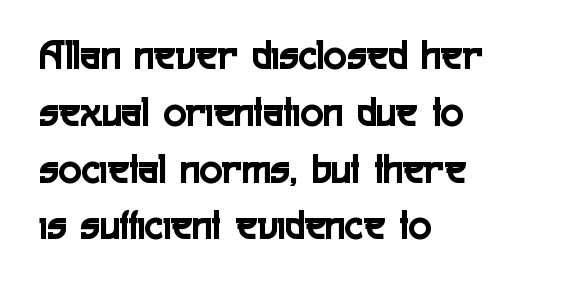
Q: Is the text italic (slanted)? A: No, it is upright.
Q: Is the typeface a serif or a sans-serif typeface? A: Sans-serif.
Q: Is the text underlined? A: No.
Q: How is the paragraph aligned? A: Left-aligned.
Q: Is the spacing between letters normal or unusually wide? A: Normal.
Q: Is the spacing between lines tight, normal or loose? A: Normal.
Q: Width (condensed, normal, or wide)? A: Condensed.
Q: x-height? A: Medium.
Q: Monospaced? A: No.
